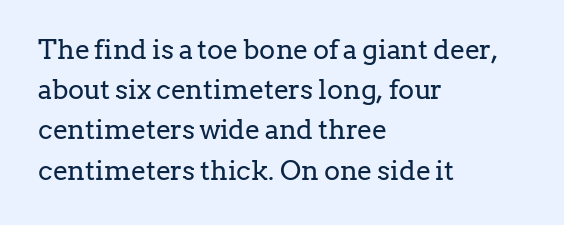
The paragraph shown leans on its left margin. Has an underline been added? It has not. The font's upright variant was chosen for this text. The cut favours lightness, reaching ordinary text weight at its darkest.
